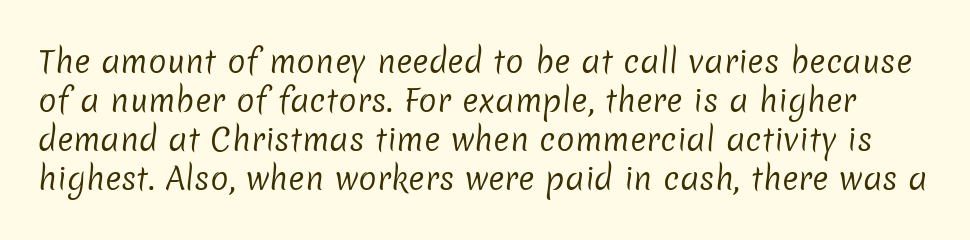
Q: Is the text bold? A: No.
Q: Is the typeface a serif or a sans-serif typeface? A: Sans-serif.
Q: Is the text underlined? A: No.
Q: Is the spacing between letters normal or unusually wide? A: Normal.
Q: Is the spacing between lines tight, normal or loose? A: Normal.
Q: Width (condensed, normal, or wide)? A: Normal.
Q: Stroke contrast? A: Low.
Q: x-height? A: Medium.
Q: Monospaced? A: No.
